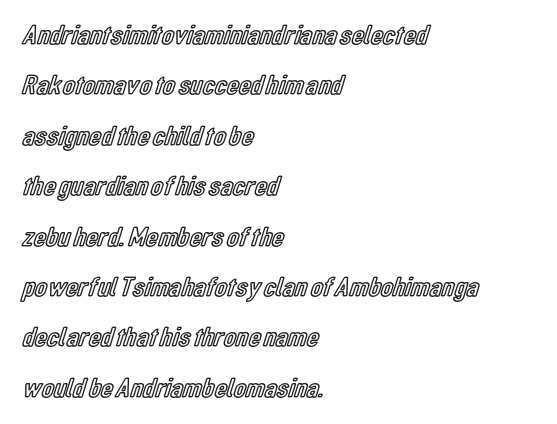
How are the letters spaced? Ordinarily, with no added tracking. You could not count columns in this text — the font is proportionally spaced. Horizontally, the lines are justified to the leading edge only. The zone under the glyphs is completely vacant.
